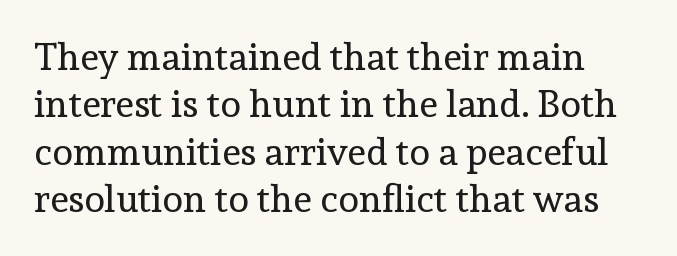
The image shows 38 px regular-weight serif type, upright; set normal line spacing (1.25x), normal letter spacing, not underlined; a medium x-height.
